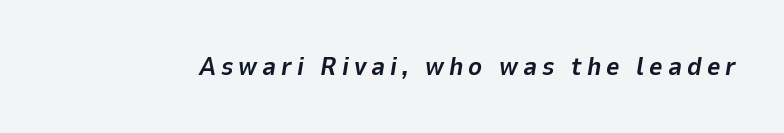
{"italic": "yes", "lean": "right", "slant_degrees": 9, "bold": "yes", "underline": "no", "glyph_px": 26}
